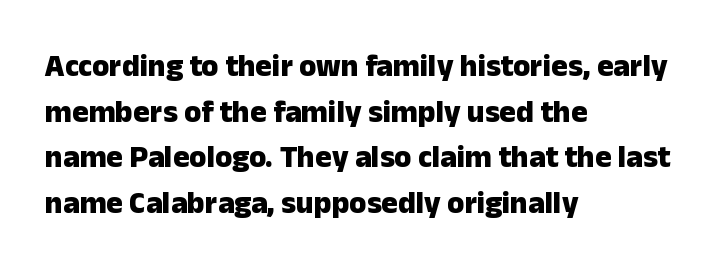
{"serif": "no", "italic": "no", "bold": "yes", "weight": "heavy", "width": "normal", "stroke_contrast": "low", "x_height": "medium", "monospaced": "no", "underline": "no", "align": "left", "line_spacing": "normal", "line_spacing_ratio": 1.47, "letter_spacing": "normal", "letter_spacing_em": 0.0, "glyph_px": 31}
